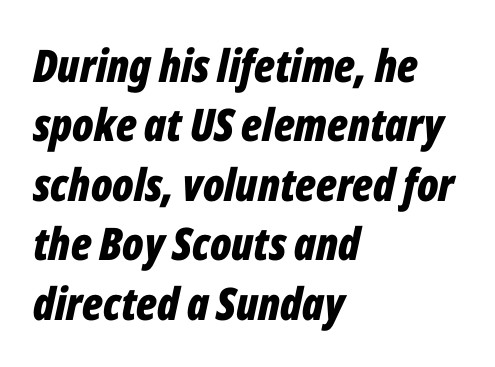
Q: Is the text bold? A: Yes.
Q: Is the text italic (slanted)? A: Yes, it leans right by about 12 degrees.
Q: Is the text underlined? A: No.
Q: How is the paragraph aligned? A: Left-aligned.
Q: Is the spacing between letters normal or unusually wide? A: Normal.
Q: Is the spacing between lines tight, normal or loose? A: Normal.
Q: Width (condensed, normal, or wide)? A: Condensed.
Q: Stroke contrast? A: Low.
Q: x-height? A: Medium.
Q: Monospaced? A: No.
